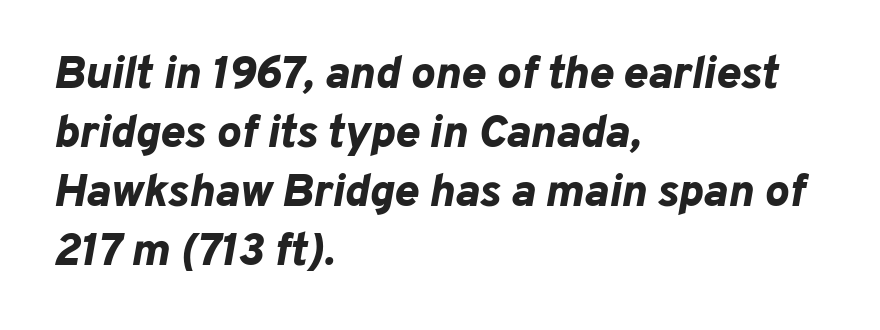
Q: Is the text bold? A: Yes.
Q: Is the text italic (slanted)? A: Yes, it leans right by about 10 degrees.
Q: Is the text underlined? A: No.
Q: How is the paragraph aligned? A: Left-aligned.
Q: Is the spacing between letters normal or unusually wide? A: Normal.
Q: Is the spacing between lines tight, normal or loose? A: Normal.
Q: Width (condensed, normal, or wide)? A: Normal.
Q: Stroke contrast? A: Low.
Q: x-height? A: Medium.
Q: Monospaced? A: No.
